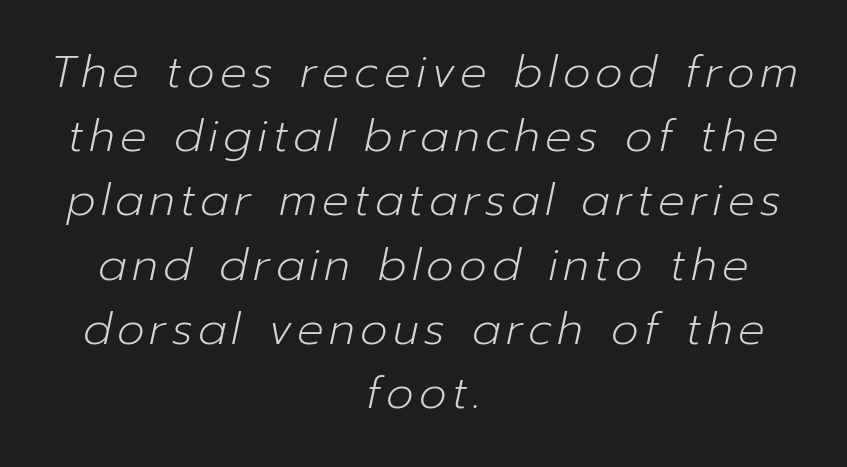
Posture: slanted. No extra ink here — the face is not bold. Horizontal alignment here is central, giving a formal, balanced look. This sample has the flowing, uneven cadence of proportional lettering.
